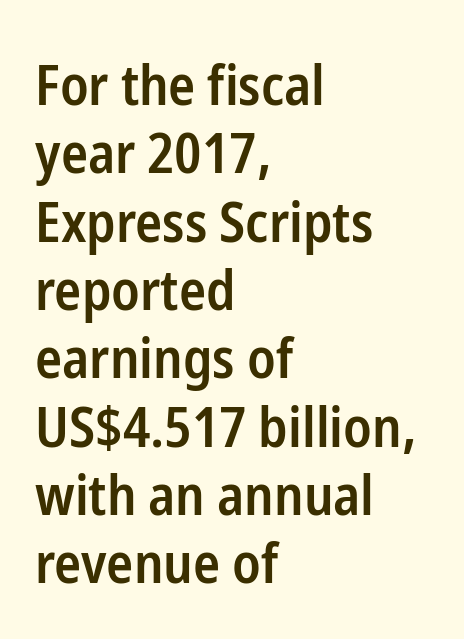
Q: Is the text bold? A: Semi-bold.
Q: Is the text italic (slanted)? A: No, it is upright.
Q: Is the typeface a serif or a sans-serif typeface? A: Sans-serif.
Q: Is the text underlined? A: No.
Q: How is the paragraph aligned? A: Left-aligned.
Q: Is the spacing between letters normal or unusually wide? A: Normal.
Q: Width (condensed, normal, or wide)? A: Condensed.
Q: Stroke contrast? A: Low.
Q: x-height? A: Medium.
Q: Monospaced? A: No.
